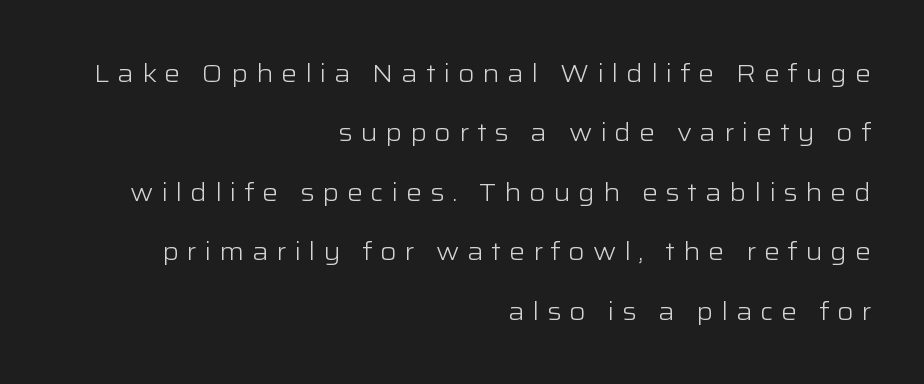
The image shows 25 px text type, upright; set right-aligned, loose line spacing (2.38x), unusually wide letter spacing (+0.31 em), not underlined.
